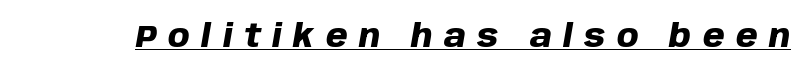
The image shows 31 px heavy type, italic (leaning right); set unusually wide letter spacing (+0.37 em), underlined; low stroke contrast and a large x-height.
